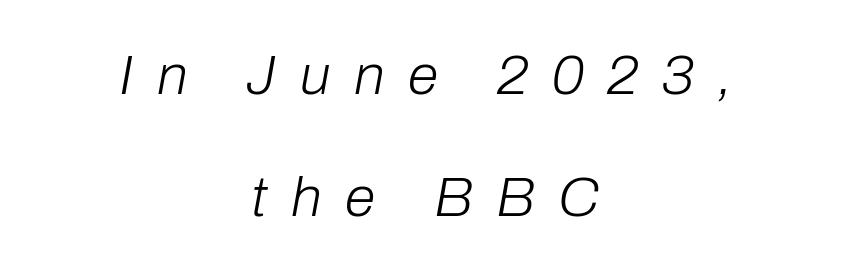
Q: Is the text bold? A: No.
Q: Is the text italic (slanted)? A: Yes, it leans right by about 10 degrees.
Q: Is the text underlined? A: No.
Q: How is the paragraph aligned? A: Centered.
Q: Is the spacing between letters normal or unusually wide? A: Unusually wide.
Q: Is the spacing between lines tight, normal or loose? A: Loose.
Q: Width (condensed, normal, or wide)? A: Normal.
Q: Stroke contrast? A: Low.
Q: x-height? A: Medium.
Q: Monospaced? A: No.
